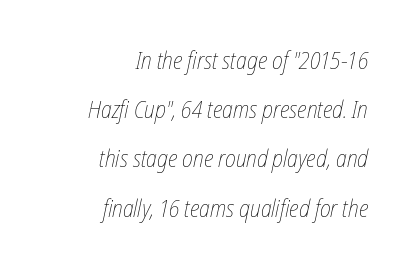
The image shows 24 px text type; set right-aligned, loose line spacing (2.05x), normal letter spacing, not underlined.
